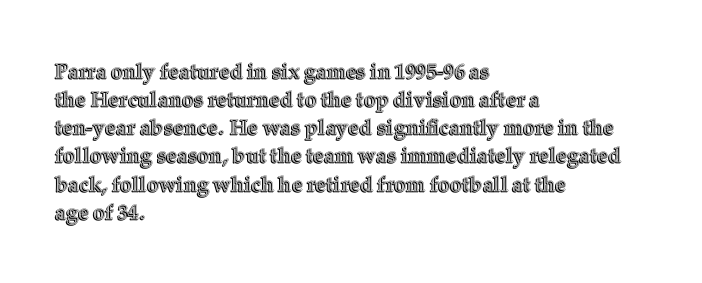
{"italic": "no", "underline": "no", "align": "left", "line_spacing": "normal", "line_spacing_ratio": 1.34, "letter_spacing": "normal", "letter_spacing_em": 0.0, "glyph_px": 21}
